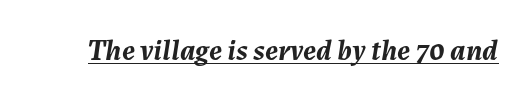
{"italic": "yes", "lean": "right", "slant_degrees": 7, "bold": "yes", "weight": "semibold", "width": "normal", "stroke_contrast": "medium", "x_height": "medium", "monospaced": "no", "underline": "yes", "letter_spacing": "normal", "letter_spacing_em": 0.0, "glyph_px": 30}
